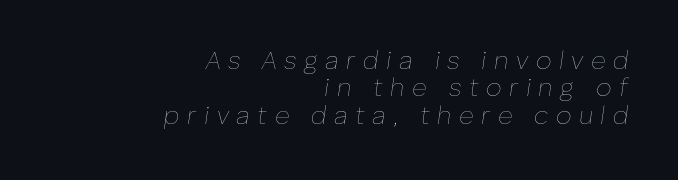
This rendering widens character spacing well past its baseline value. Interline gaps are noticeably narrow in this sample. Check under the words: just untouched page. Horizontal alignment here is rightward, an uncommon choice for prose. No chunkiness to these letters — they're not bold. Italic? Definitely — the glyphs are oblique.
